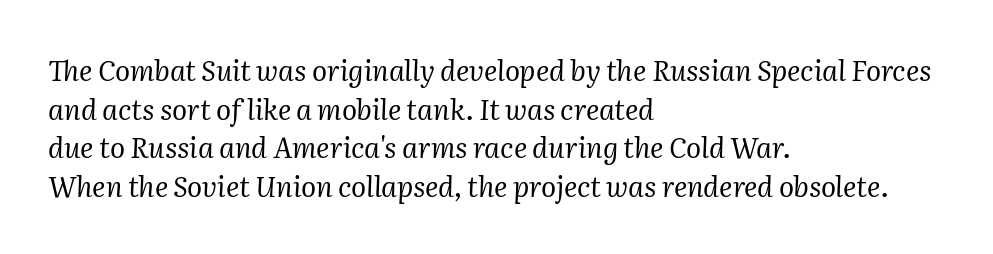
{"serif": "yes", "italic": "yes", "lean": "right", "slant_degrees": 2, "bold": "no", "weight": "regular", "width": "normal", "stroke_contrast": "medium", "x_height": "medium", "monospaced": "no", "underline": "no", "align": "left", "line_spacing": "normal", "line_spacing_ratio": 1.38, "letter_spacing": "normal", "letter_spacing_em": 0.0, "glyph_px": 28}
